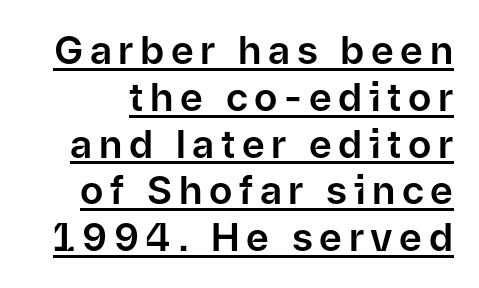
Q: Is the text italic (slanted)? A: No, it is upright.
Q: Is the typeface a serif or a sans-serif typeface? A: Sans-serif.
Q: Is the text underlined? A: Yes.
Q: Width (condensed, normal, or wide)? A: Normal.
Q: Stroke contrast? A: Low.
Q: x-height? A: Medium.
Q: Monospaced? A: No.
